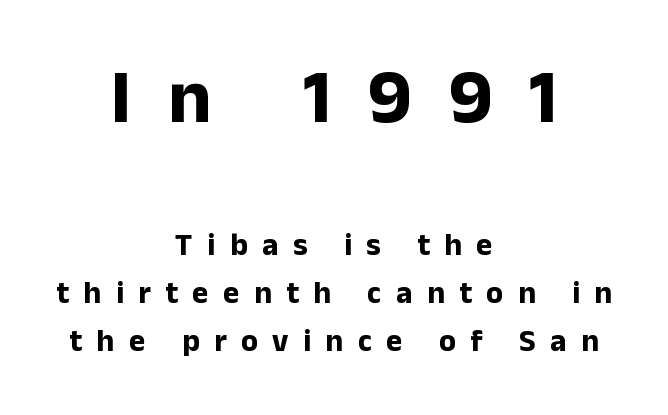
{"serif": "no", "italic": "no", "bold": "yes", "weight": "bold", "width": "normal", "stroke_contrast": "low", "x_height": "medium", "monospaced": "no", "underline": "no", "align": "center", "line_spacing": "normal", "line_spacing_ratio": 1.54, "letter_spacing": "wide", "letter_spacing_em": 0.47, "larger_block": "first", "size_ratio": 2.48, "glyph_px": 77}
